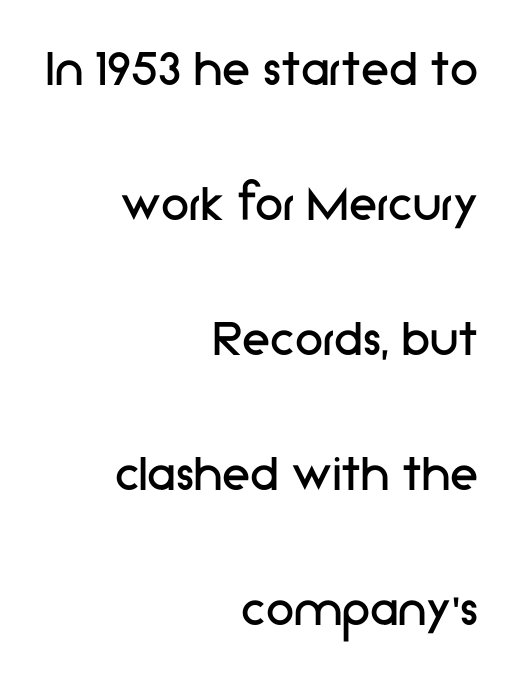
Q: Is the text bold? A: No.
Q: Is the text italic (slanted)? A: No, it is upright.
Q: Is the typeface a serif or a sans-serif typeface? A: Sans-serif.
Q: Is the text underlined? A: No.
Q: How is the paragraph aligned? A: Right-aligned.
Q: Is the spacing between letters normal or unusually wide? A: Normal.
Q: Is the spacing between lines tight, normal or loose? A: Loose.
Q: Width (condensed, normal, or wide)? A: Normal.
Q: Stroke contrast? A: Low.
Q: x-height? A: Medium.
Q: Monospaced? A: No.
